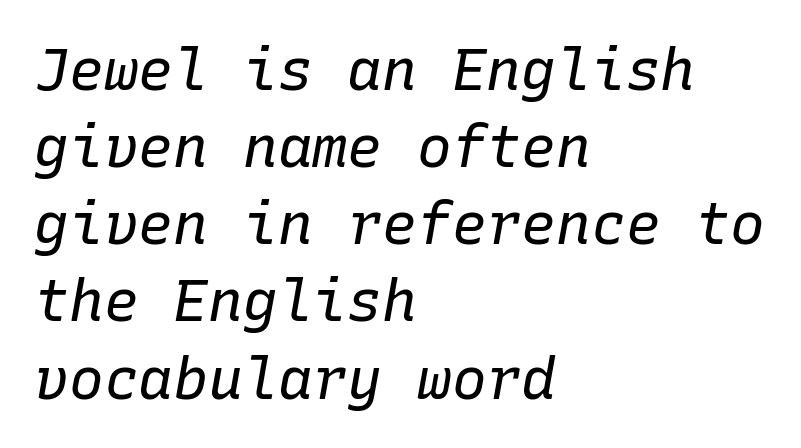
{"italic": "yes", "lean": "right", "slant_degrees": 10, "bold": "no", "weight": "regular", "width": "normal", "stroke_contrast": "low", "x_height": "medium", "monospaced": "yes", "underline": "no", "align": "left", "line_spacing": "normal", "line_spacing_ratio": 1.33, "letter_spacing": "normal", "letter_spacing_em": 0.0, "glyph_px": 58}
